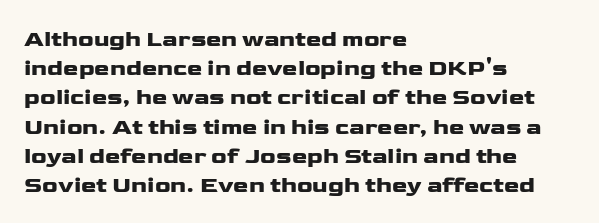
{"italic": "no", "underline": "no", "align": "left", "line_spacing": "normal", "line_spacing_ratio": 1.27, "letter_spacing": "normal", "letter_spacing_em": 0.0, "glyph_px": 23}
